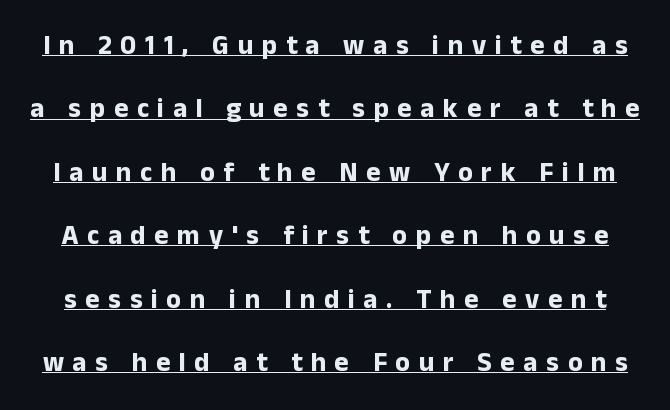
Baseline-to-baseline distance is far greater than the letter height. The letters are bold, with thick, heavy strokes. Upright lettering throughout. Is there an underline? Yes — a line sits under the letters. There is plenty of visible air inserted between adjacent glyphs.
